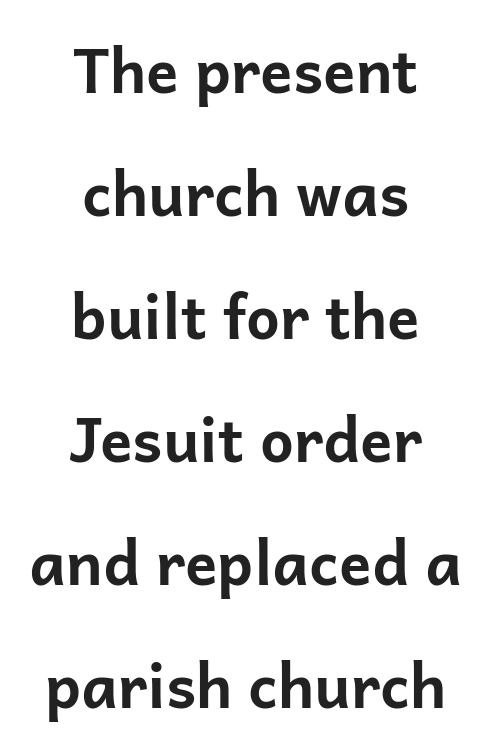
Q: Is the text bold? A: Yes.
Q: Is the text italic (slanted)? A: No, it is upright.
Q: Is the typeface a serif or a sans-serif typeface? A: Sans-serif.
Q: Is the text underlined? A: No.
Q: How is the paragraph aligned? A: Centered.
Q: Is the spacing between letters normal or unusually wide? A: Normal.
Q: Is the spacing between lines tight, normal or loose? A: Loose.
Q: Width (condensed, normal, or wide)? A: Normal.
Q: Stroke contrast? A: Low.
Q: x-height? A: Medium.
Q: Monospaced? A: No.
